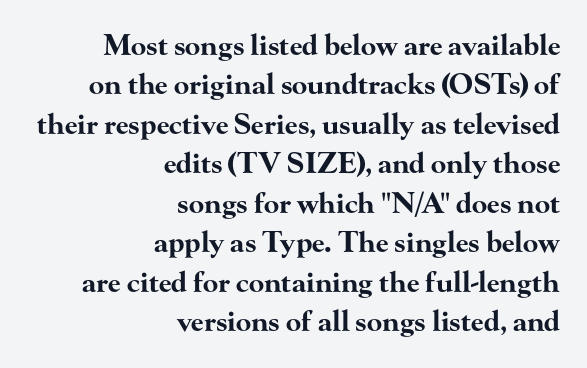
The image shows 28 px bold, wide serif type, upright; set right-aligned, normal line spacing (1.41x), normal letter spacing, not underlined; high stroke contrast and a small x-height.
